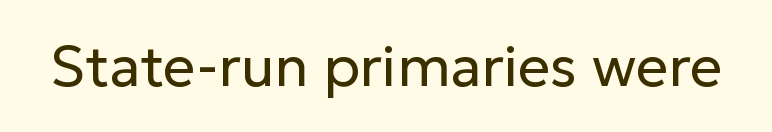
The image shows 57 px regular-weight sans-serif type, upright; set normal letter spacing, not underlined; low stroke contrast and a medium x-height.
